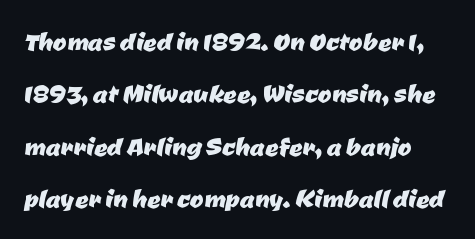
A typesetter would label this face a sans. The line-height multiplier appears to be the usual default. This sample uses plain, unmodified letter spacing. The gap between lines stays unmarked. Character widths vary here, with narrow letters taking less room than wide ones.
